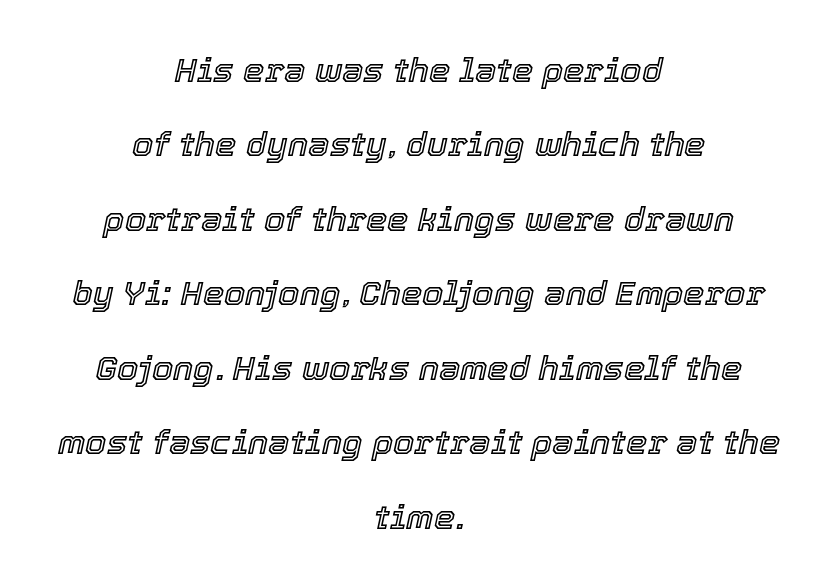
Q: Is the text italic (slanted)? A: Yes, it leans right by about 12 degrees.
Q: Is the text underlined? A: No.
Q: How is the paragraph aligned? A: Centered.
Q: Is the spacing between letters normal or unusually wide? A: Normal.
Q: Is the spacing between lines tight, normal or loose? A: Loose.
Q: Width (condensed, normal, or wide)? A: Normal.
Q: x-height? A: Medium.
Q: Monospaced? A: No.
